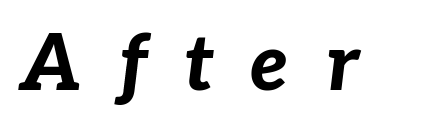
Character widths vary here, with narrow letters taking less room than wide ones. Plain, unruled lines of type. Typesetter's note: full bold, strokes at maximum text heaviness. The lettering tilts uniformly, giving the passage an italic look. Words appear elongated and porous because spacing is wide.
